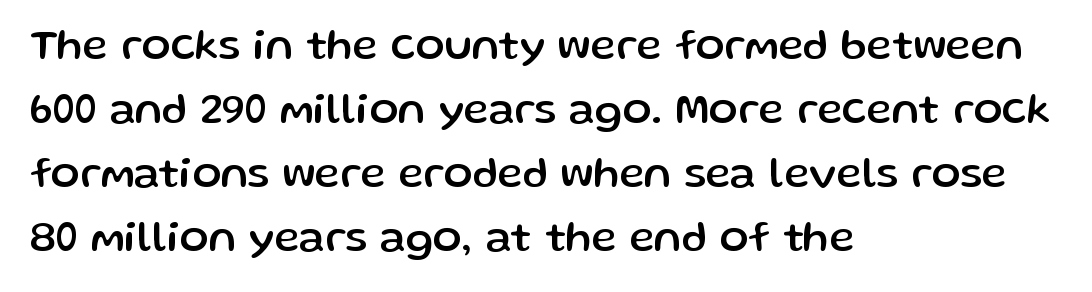
The image shows 43 px sans-serif type, upright; set left-aligned, normal line spacing (1.49x), normal letter spacing, not underlined; low stroke contrast and a medium x-height.
